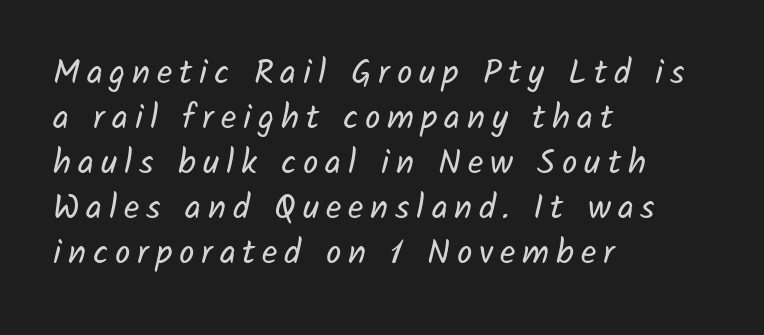
The image shows 34 px regular-weight sans-serif type; set left-aligned, normal line spacing (1.32x), unusually wide letter spacing (+0.2 em), not underlined; low stroke contrast and a medium x-height.
